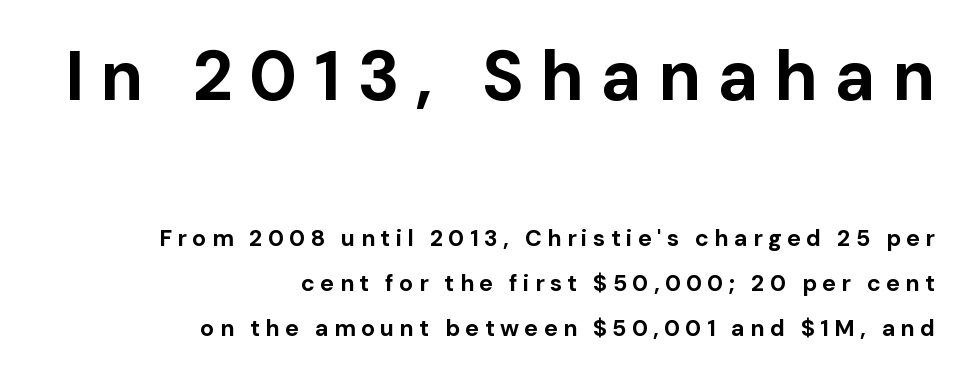
{"serif": "no", "italic": "no", "bold": "yes", "weight": "bold", "width": "normal", "stroke_contrast": "low", "x_height": "medium", "monospaced": "no", "underline": "no", "align": "right", "line_spacing": "loose", "line_spacing_ratio": 1.96, "letter_spacing": "wide", "letter_spacing_em": 0.23, "larger_block": "first", "size_ratio": 3.04, "glyph_px": 70}
